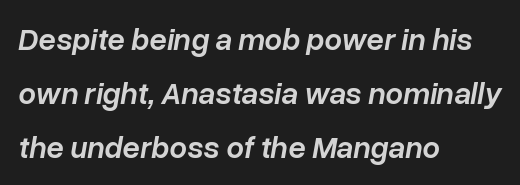
The image shows 31 px semibold type, italic (leaning right); set left-aligned, line spacing 1.75x, normal letter spacing, not underlined; low stroke contrast and a medium x-height.
